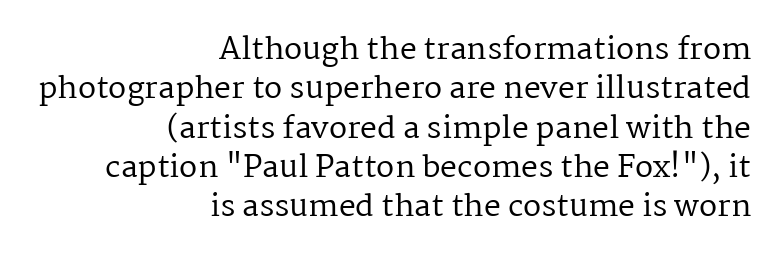
Horizontal alignment here is rightward, an uncommon choice for prose. Descenders hang freely into open space. Characters remain perfectly vertical along every line. The typeface has the unassuming heft of standard copy or less. Is this a fixed-width face? No — the glyphs have proportional, varying widths. Does the type have serifs? Yes, each stem ends in a small foot.
